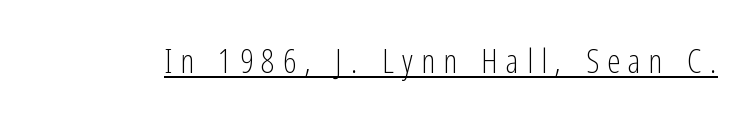
Q: Is the text bold? A: No.
Q: Is the text italic (slanted)? A: No, it is upright.
Q: Is the typeface a serif or a sans-serif typeface? A: Sans-serif.
Q: Is the text underlined? A: Yes.
Q: Is the spacing between letters normal or unusually wide? A: Unusually wide.
Q: Width (condensed, normal, or wide)? A: Condensed.
Q: Stroke contrast? A: Low.
Q: x-height? A: Medium.
Q: Monospaced? A: No.
